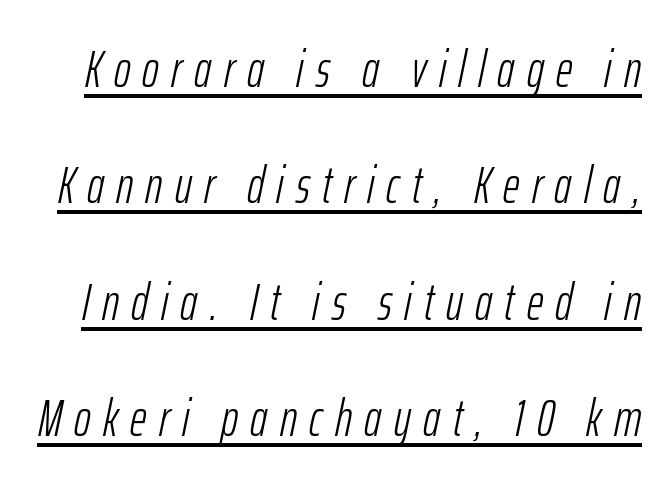
Somebody hit Ctrl+U on this one — the words are underlined. The passage shown is typed in a proportional face where columns would drift. A light-to-regular cut is what we see here. In terms of leading, this rendering errs on the spacious side. Slant detected: the letters are inclined. Letter spacing: wide.
